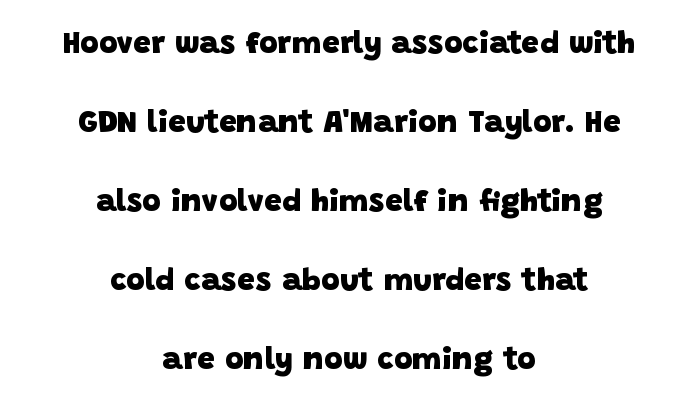
Q: Is the text bold? A: Yes.
Q: Is the typeface a serif or a sans-serif typeface? A: Sans-serif.
Q: Is the text underlined? A: No.
Q: How is the paragraph aligned? A: Centered.
Q: Is the spacing between letters normal or unusually wide? A: Normal.
Q: Is the spacing between lines tight, normal or loose? A: Loose.
Q: Width (condensed, normal, or wide)? A: Normal.
Q: Stroke contrast? A: Low.
Q: x-height? A: Large.
Q: Monospaced? A: No.
